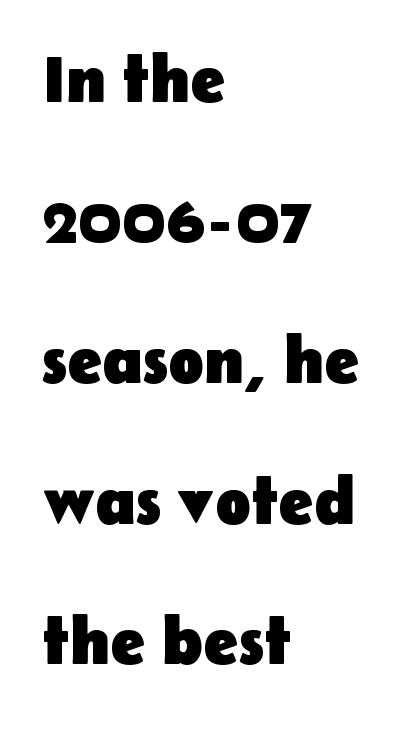
Line spacing here is loose. The letters advance in unequal steps, a hallmark of proportional type. The foot of each line stays bare and open. You can tell it's not italic because the verticals are truly vertical.
